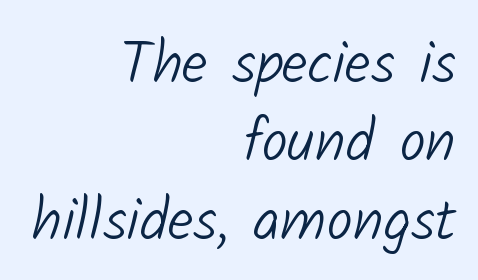
The face used here is proportionally spaced, like ordinary book or web type. The rendering anchors every line to the right-hand side. Plain, unruled lines of type. In terms of letterform style, serifs are entirely absent. The rows are spaced the way most documents space them. No extra tracking has been applied to these lines.
